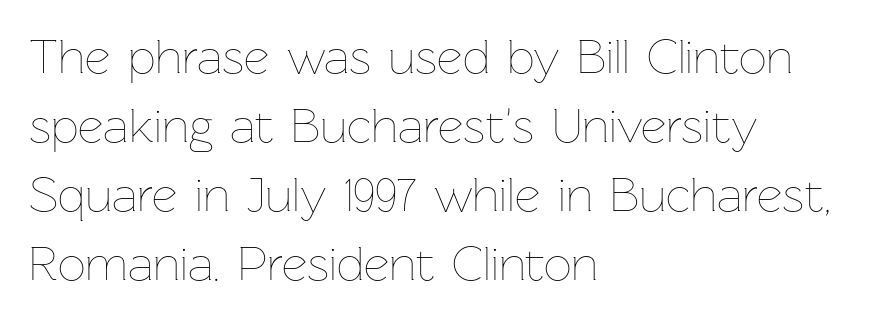
{"italic": "no", "bold": "no", "weight": "thin", "width": "normal", "stroke_contrast": "low", "x_height": "medium", "monospaced": "no", "underline": "no", "align": "left", "line_spacing": "normal", "line_spacing_ratio": 1.41, "letter_spacing": "normal", "letter_spacing_em": 0.0, "glyph_px": 49}
